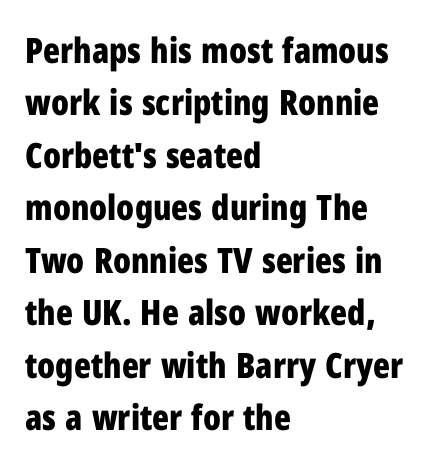
Line starts are locked; line ends wander. Its strokes are broad and dark, the hallmark of bold type. Typographically, this falls in the sans-serif category. You could not count columns in this text — the font is proportionally spaced. Check under the words: just untouched page.
